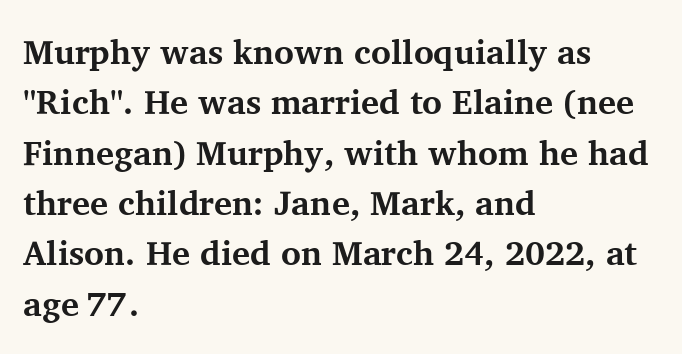
{"serif": "yes", "italic": "no", "bold": "yes", "weight": "bold", "width": "normal", "stroke_contrast": "medium", "x_height": "medium", "monospaced": "no", "underline": "no", "align": "left", "line_spacing": "normal", "line_spacing_ratio": 1.48, "letter_spacing": "normal", "letter_spacing_em": 0.0, "glyph_px": 34}
